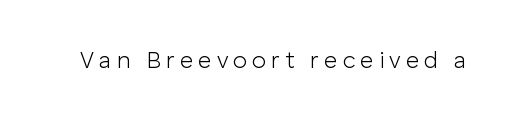
Nope, not italic — everything's standing straight. Observe the wide spacing: letters keep a clear distance from each other. No chunkiness to these letters — they're not bold. The baseline area is clear.
